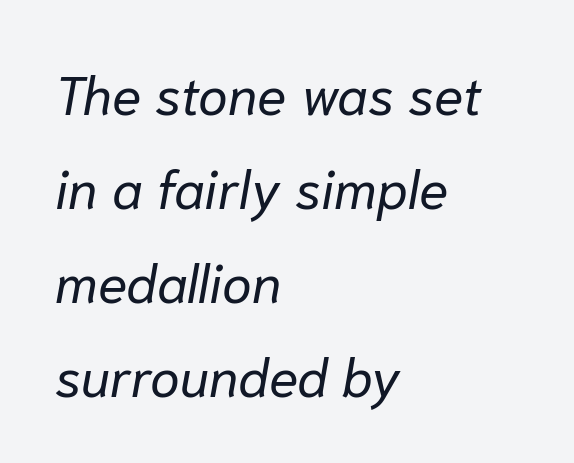
The image shows 54 px regular-weight type, italic (leaning right); set left-aligned, line spacing 1.74x, normal letter spacing, not underlined; low stroke contrast and a medium x-height.
